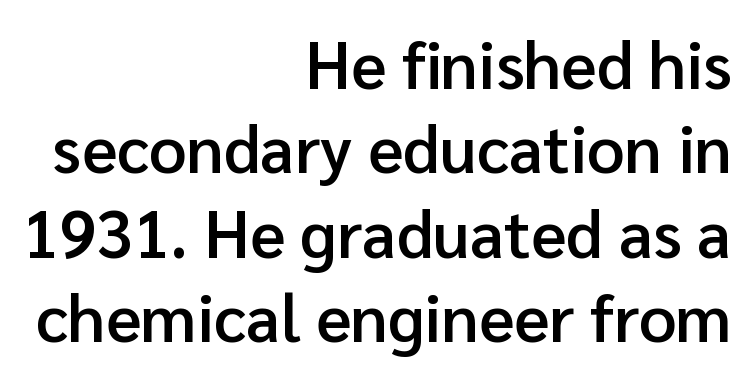
The image shows 66 px semibold sans-serif type, upright; set right-aligned, normal line spacing (1.28x), normal letter spacing, not underlined; low stroke contrast and a medium x-height.
